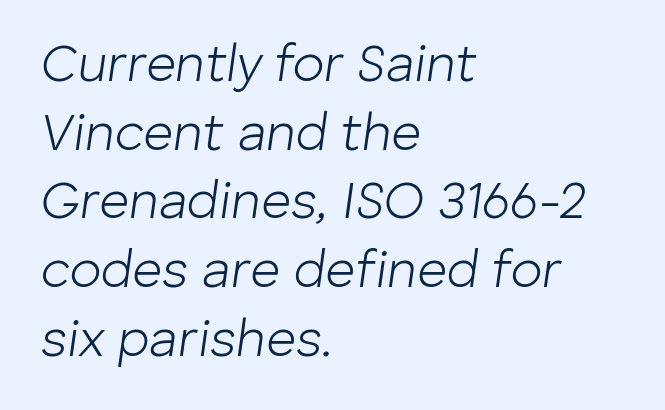
The image shows 52 px light type, italic (leaning right); set left-aligned, normal line spacing (1.32x), normal letter spacing, not underlined; low stroke contrast and a medium x-height.
